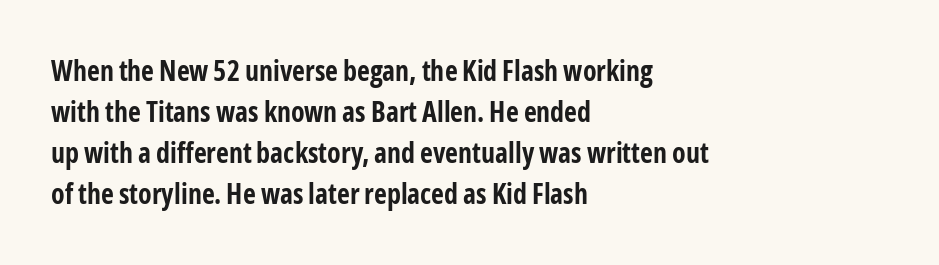
The image shows 28 px bold, condensed sans-serif type, upright; set left-aligned, normal line spacing (1.47x), normal letter spacing, not underlined; low stroke contrast and a medium x-height.
